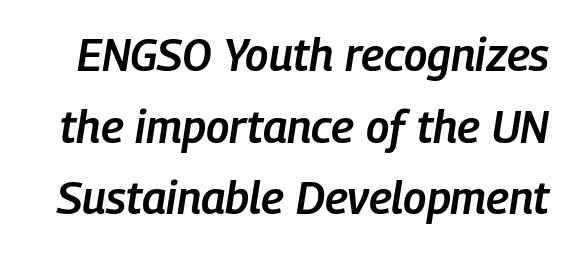
{"italic": "yes", "lean": "right", "slant_degrees": 9, "bold": "semi", "weight": "semibold", "width": "condensed", "stroke_contrast": "low", "x_height": "medium", "monospaced": "no", "underline": "no", "line_spacing": "normal", "line_spacing_ratio": 1.59, "letter_spacing": "normal", "letter_spacing_em": 0.0, "glyph_px": 45}
